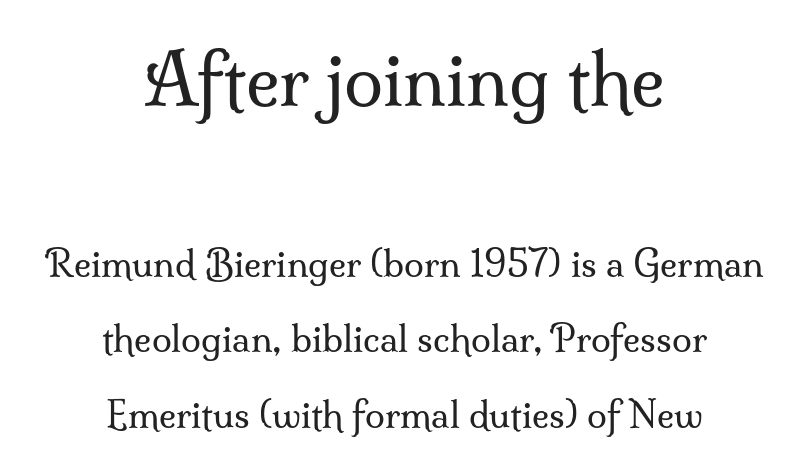
Q: Is the text bold? A: No.
Q: Is the text italic (slanted)? A: No, it is upright.
Q: Is the typeface a serif or a sans-serif typeface? A: Serif.
Q: Is the text underlined? A: No.
Q: How is the paragraph aligned? A: Centered.
Q: Is the spacing between letters normal or unusually wide? A: Normal.
Q: Is the spacing between lines tight, normal or loose? A: Loose.
Q: Which block of text is set in a larger size, the first (top) or the second (bottom)? A: The first (top) one.
Q: Width (condensed, normal, or wide)? A: Normal.
Q: Stroke contrast? A: Medium.
Q: x-height? A: Small.
Q: Monospaced? A: No.
